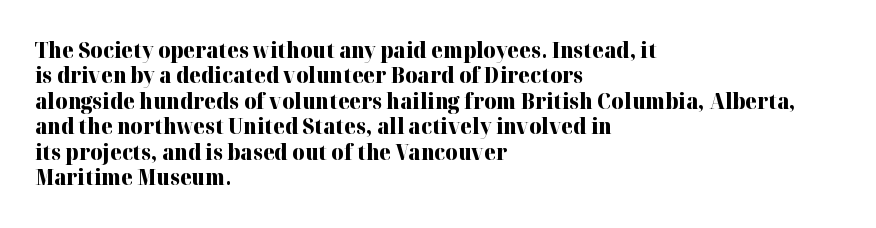
Q: Is the text bold? A: Yes.
Q: Is the text italic (slanted)? A: No, it is upright.
Q: Is the text underlined? A: No.
Q: How is the paragraph aligned? A: Left-aligned.
Q: Is the spacing between letters normal or unusually wide? A: Normal.
